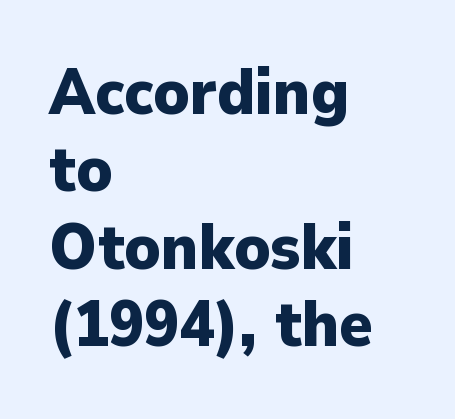
The letters stand upright; this is a roman face. Is this a fixed-width face? No — the glyphs have proportional, varying widths. Does the weight exceed regular? Yes, all the way to bold. The gap between lines stays unmarked.
